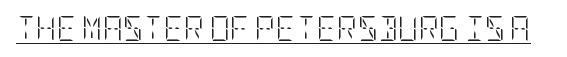
Q: Is the text bold? A: No.
Q: Is the text italic (slanted)? A: No, it is upright.
Q: Is the text underlined? A: Yes.
Q: Is the spacing between letters normal or unusually wide? A: Normal.
